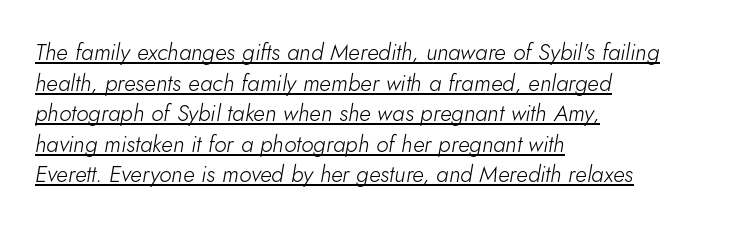
{"italic": "yes", "lean": "right", "slant_degrees": 5, "bold": "no", "underline": "yes", "align": "left", "line_spacing": "normal", "line_spacing_ratio": 1.33, "letter_spacing": "normal", "letter_spacing_em": 0.0, "glyph_px": 23}
